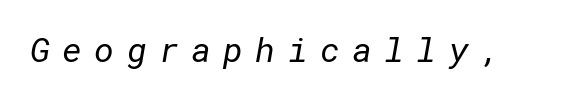
The image shows 34 px regular-weight sans-serif type; set unusually wide letter spacing (+0.36 em), not underlined; low stroke contrast and a medium x-height.
